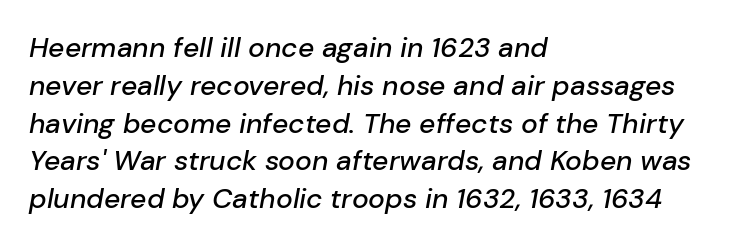
Q: Is the text italic (slanted)? A: Yes, it leans right by about 10 degrees.
Q: Is the text underlined? A: No.
Q: How is the paragraph aligned? A: Left-aligned.
Q: Is the spacing between letters normal or unusually wide? A: Normal.
Q: Is the spacing between lines tight, normal or loose? A: Normal.
Q: Width (condensed, normal, or wide)? A: Normal.
Q: Stroke contrast? A: Low.
Q: x-height? A: Medium.
Q: Monospaced? A: No.
